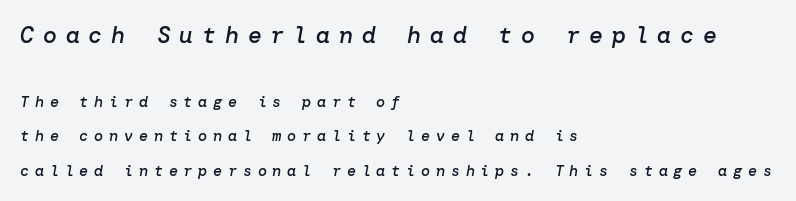
The image shows 23 px text type, italic (leaning right); set left-aligned, loose line spacing (2.31x), unusually wide letter spacing (+0.39 em), not underlined; the first (top) block is 1.53x larger.
